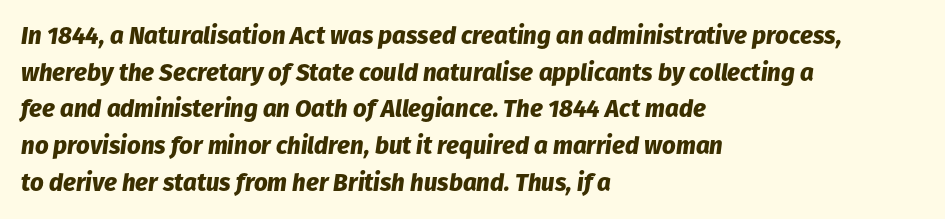
The foot of each line stays bare and open. In CSS terms this would be text-align: left. Would a proofreader flag this as italicized? Yes. The strokes are fattened all the way to bold.
